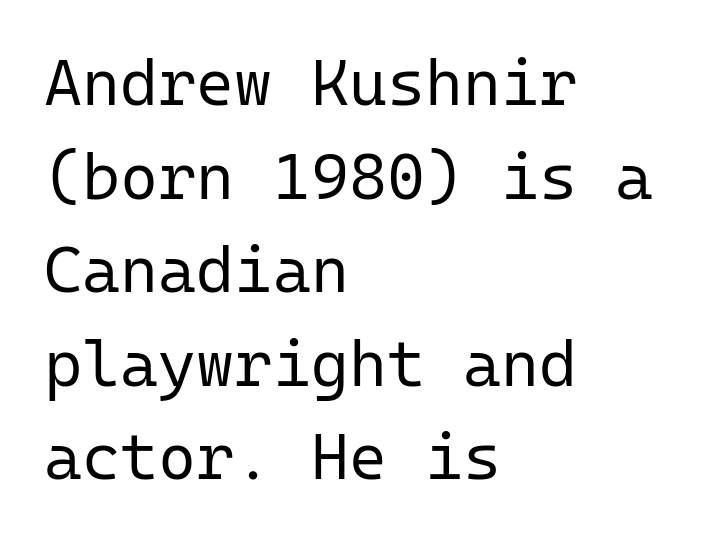
Q: Is the text bold? A: No.
Q: Is the text italic (slanted)? A: No, it is upright.
Q: Is the typeface a serif or a sans-serif typeface? A: Sans-serif.
Q: Is the text underlined? A: No.
Q: How is the paragraph aligned? A: Left-aligned.
Q: Is the spacing between letters normal or unusually wide? A: Normal.
Q: Is the spacing between lines tight, normal or loose? A: Normal.
Q: Width (condensed, normal, or wide)? A: Normal.
Q: Stroke contrast? A: Low.
Q: x-height? A: Medium.
Q: Monospaced? A: Yes.
